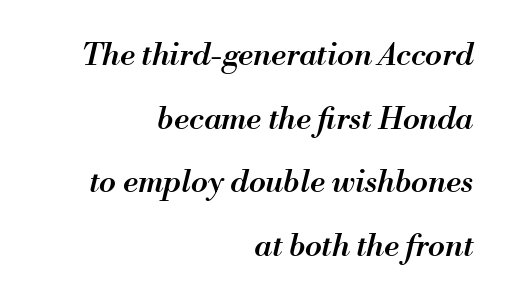
Q: Is the text bold? A: Semi-bold.
Q: Is the text italic (slanted)? A: Yes, it leans right by about 13 degrees.
Q: Is the text underlined? A: No.
Q: How is the paragraph aligned? A: Right-aligned.
Q: Is the spacing between letters normal or unusually wide? A: Normal.
Q: Is the spacing between lines tight, normal or loose? A: Loose.
Q: Width (condensed, normal, or wide)? A: Normal.
Q: Stroke contrast? A: Medium.
Q: x-height? A: Small.
Q: Monospaced? A: No.
